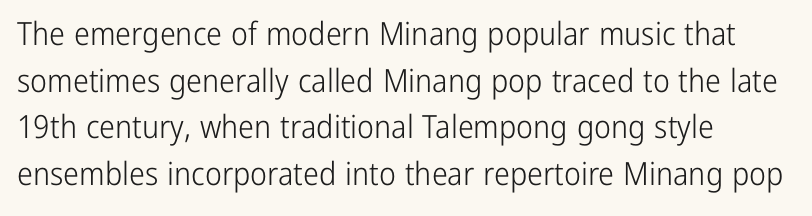
{"serif": "no", "italic": "no", "bold": "no", "weight": "light", "width": "condensed", "stroke_contrast": "low", "x_height": "medium", "monospaced": "no", "underline": "no", "align": "left", "line_spacing": "normal", "line_spacing_ratio": 1.46, "letter_spacing": "normal", "letter_spacing_em": 0.0, "glyph_px": 32}
